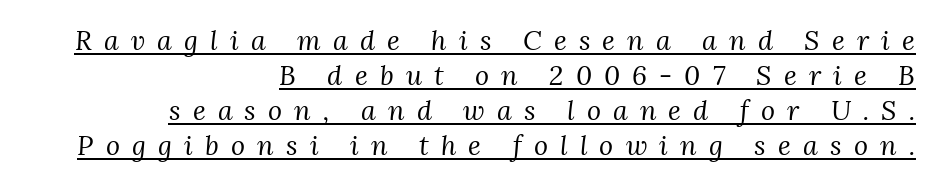
The image shows 27 px text type, italic (leaning right); set right-aligned, normal line spacing (1.3x), unusually wide letter spacing (+0.45 em), underlined.
